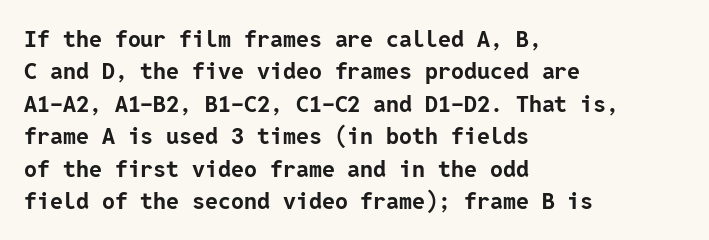
The space directly below the letters is spotless. A dark, heavy texture on the line: the type is bold. Every row of glyphs begins at an identical x-position on the left. Posture: vertical.
